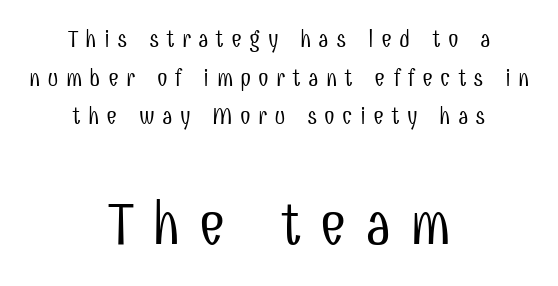
The image shows 60 px light, condensed sans-serif type, upright; set centered, normal line spacing (1.61x), unusually wide letter spacing (+0.3 em), not underlined; the second (bottom) block is 2.5x larger; low stroke contrast and a medium x-height.
